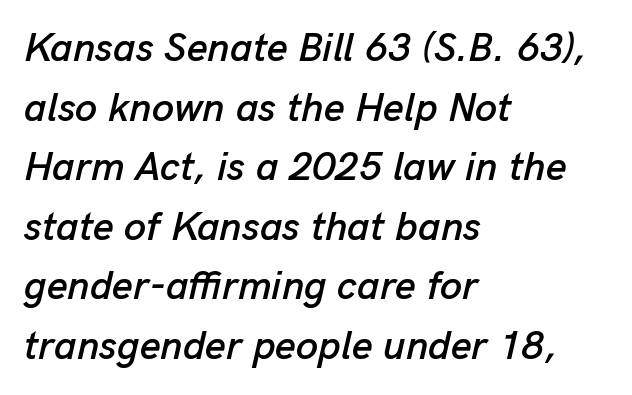
Q: Is the text italic (slanted)? A: Yes, it leans right by about 13 degrees.
Q: Is the text underlined? A: No.
Q: How is the paragraph aligned? A: Left-aligned.
Q: Is the spacing between letters normal or unusually wide? A: Normal.
Q: Is the spacing between lines tight, normal or loose? A: Normal.
Q: Width (condensed, normal, or wide)? A: Normal.
Q: Stroke contrast? A: Low.
Q: x-height? A: Medium.
Q: Monospaced? A: No.
